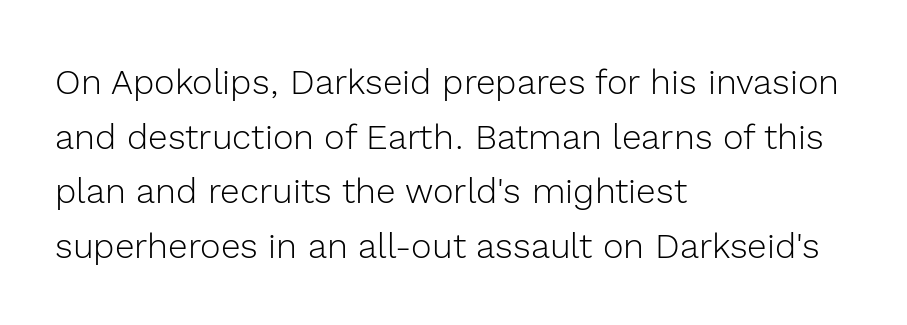
Short note: letters normally spaced. Leading matches the norm, producing a regular column. Upright lettering throughout. You could not count columns in this text — the font is proportionally spaced. Think standard paragraph weight, or any step lighter than that.
